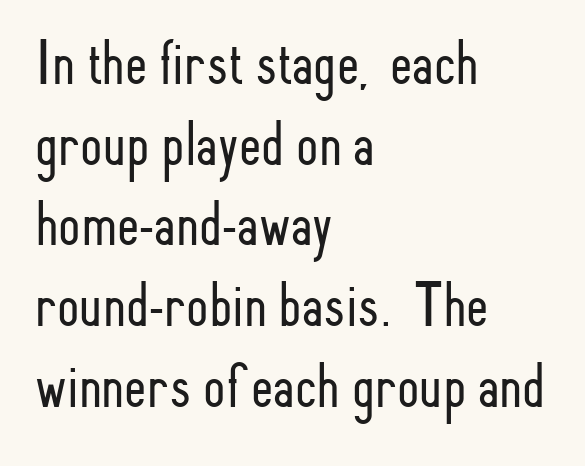
Q: Is the text bold? A: No.
Q: Is the text italic (slanted)? A: No, it is upright.
Q: Is the typeface a serif or a sans-serif typeface? A: Sans-serif.
Q: Is the text underlined? A: No.
Q: How is the paragraph aligned? A: Left-aligned.
Q: Is the spacing between letters normal or unusually wide? A: Normal.
Q: Is the spacing between lines tight, normal or loose? A: Normal.
Q: Width (condensed, normal, or wide)? A: Condensed.
Q: Stroke contrast? A: Low.
Q: x-height? A: Small.
Q: Monospaced? A: No.
